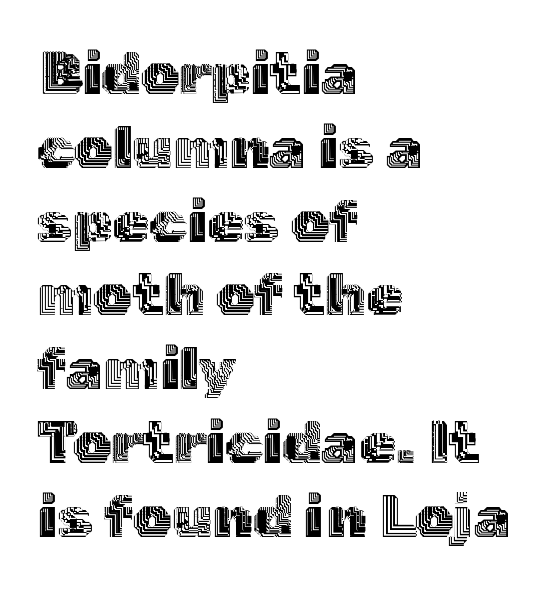
Q: Is the text italic (slanted)? A: No, it is upright.
Q: Is the text underlined? A: No.
Q: How is the paragraph aligned? A: Left-aligned.
Q: Is the spacing between letters normal or unusually wide? A: Normal.
Q: Width (condensed, normal, or wide)? A: Normal.
Q: x-height? A: Medium.
Q: Monospaced? A: No.
